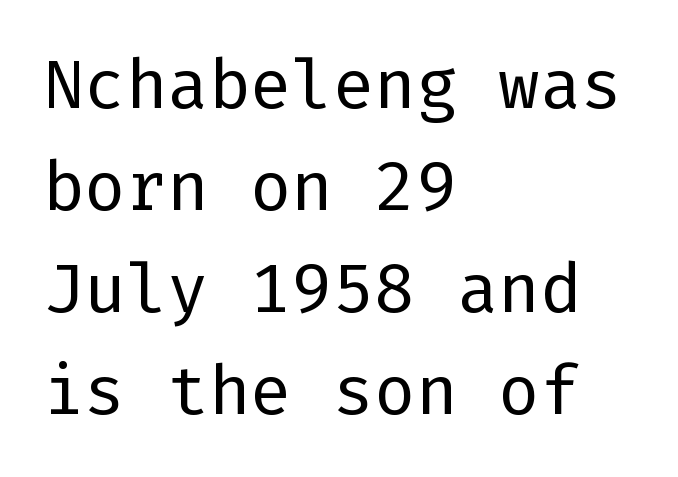
The rendering keeps characters at their native spacing. To sum up the face: it is a sans, with no serifs. Casual observation: everything's shoved over to the left. Glance below the letters and you will spot only blank space.
